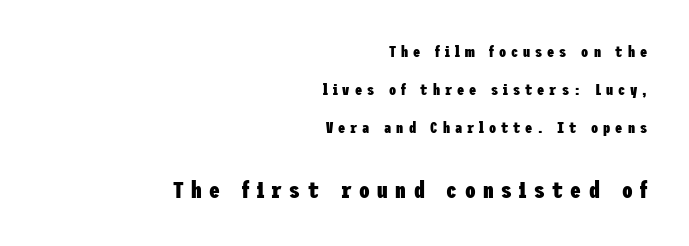
The space directly below the letters is spotless. The glyphs have the mass of a bold cut. This is roman type, the default non-slanted kind. Typesetter's note — lower block bumped up in size, upper block left smaller. The rendering anchors every line to the right-hand side. Summary of vertical rhythm: relaxed, with wide interline spacing.
